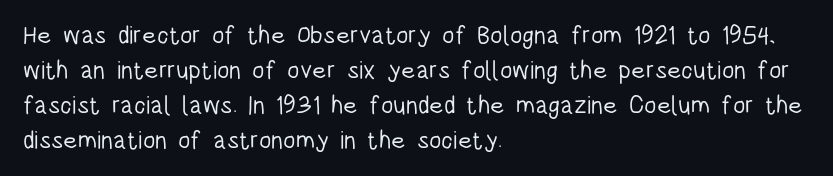
Q: Is the text bold? A: No.
Q: Is the text italic (slanted)? A: No, it is upright.
Q: Is the text underlined? A: No.
Q: How is the paragraph aligned? A: Left-aligned.
Q: Is the spacing between letters normal or unusually wide? A: Normal.
Q: Is the spacing between lines tight, normal or loose? A: Normal.
